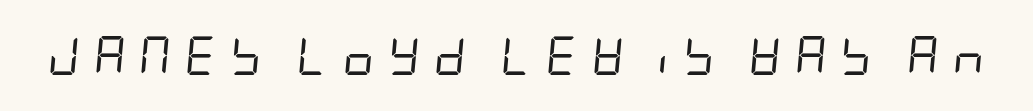
Q: Is the text bold? A: No.
Q: Is the text italic (slanted)? A: Yes, it leans right by about 5 degrees.
Q: Is the text underlined? A: No.
Q: Is the spacing between letters normal or unusually wide? A: Unusually wide.
Q: Width (condensed, normal, or wide)? A: Condensed.
Q: Stroke contrast? A: Low.
Q: x-height? A: Large.
